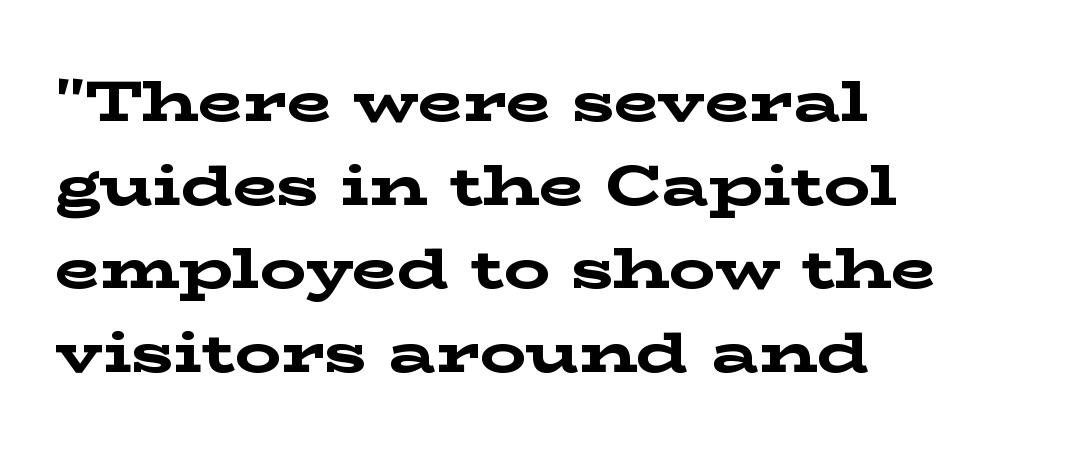
{"serif": "yes", "italic": "no", "bold": "yes", "weight": "bold", "width": "wide", "stroke_contrast": "low", "x_height": "medium", "monospaced": "no", "underline": "no", "align": "left", "line_spacing": "normal", "line_spacing_ratio": 1.44, "letter_spacing": "normal", "letter_spacing_em": 0.0, "glyph_px": 58}
